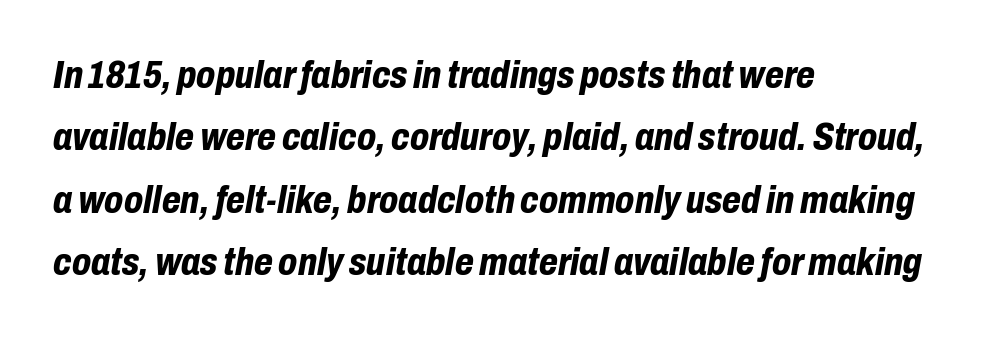
Q: Is the text bold? A: Yes.
Q: Is the text italic (slanted)? A: Yes, it leans right by about 10 degrees.
Q: Is the text underlined? A: No.
Q: How is the paragraph aligned? A: Left-aligned.
Q: Is the spacing between letters normal or unusually wide? A: Normal.
Q: Is the spacing between lines tight, normal or loose? A: Normal.
Q: Width (condensed, normal, or wide)? A: Condensed.
Q: Stroke contrast? A: Low.
Q: x-height? A: Medium.
Q: Monospaced? A: No.
